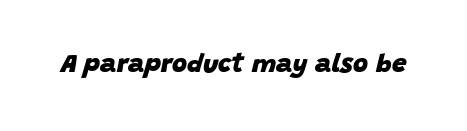
Pretty heavy lettering here — definitely bold. This rendering features lettering with no underline. Looking at the ascenders, they clearly lean. Words appear dense and cohesive because spacing is normal.
